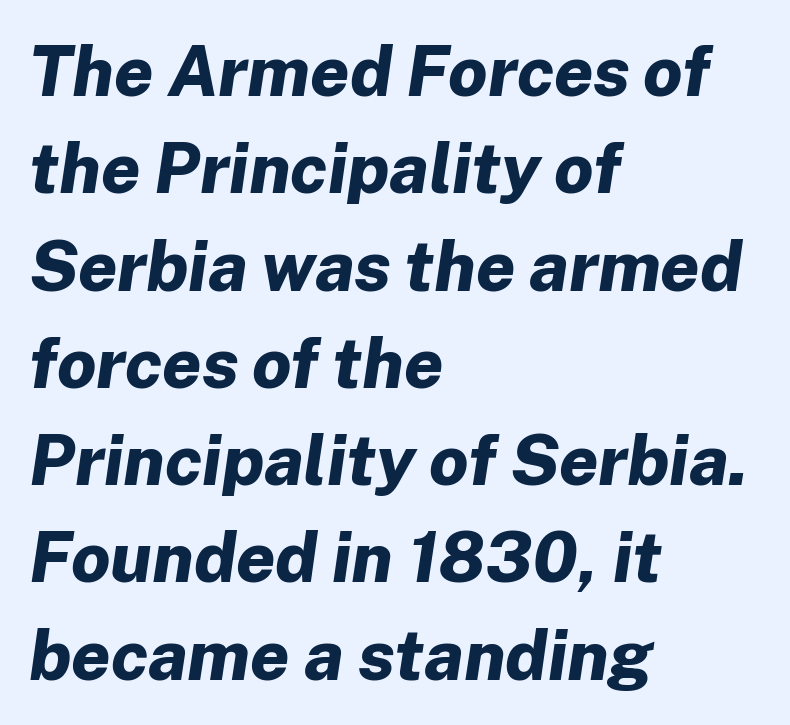
Q: Is the text bold? A: Yes.
Q: Is the text italic (slanted)? A: Yes, it leans right by about 8 degrees.
Q: Is the text underlined? A: No.
Q: How is the paragraph aligned? A: Left-aligned.
Q: Is the spacing between letters normal or unusually wide? A: Normal.
Q: Is the spacing between lines tight, normal or loose? A: Normal.
Q: Width (condensed, normal, or wide)? A: Normal.
Q: Stroke contrast? A: Low.
Q: x-height? A: Medium.
Q: Monospaced? A: No.
